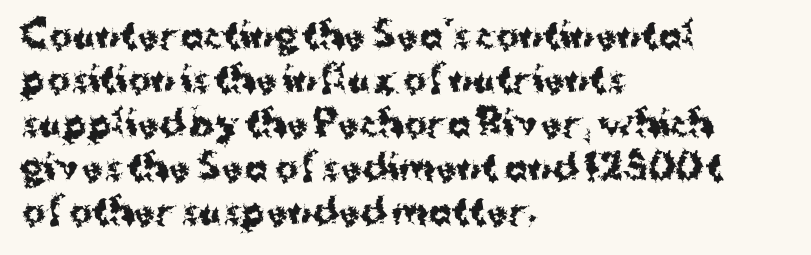
{"serif": "no", "italic": "no", "bold": "yes", "weight": "bold", "width": "normal", "stroke_contrast": "medium", "x_height": "medium", "monospaced": "no", "underline": "no", "align": "left", "line_spacing": "normal", "line_spacing_ratio": 1.26, "letter_spacing": "normal", "letter_spacing_em": 0.0, "glyph_px": 35}
